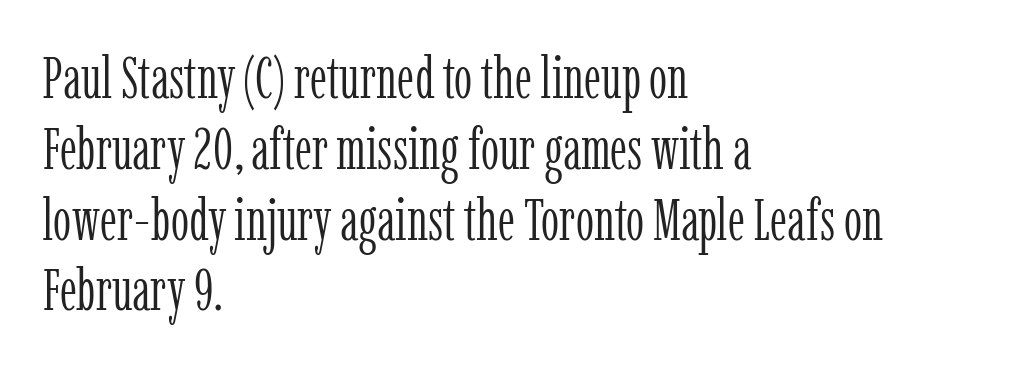
The image shows 58 px light, condensed serif type, upright; set left-aligned, line spacing 1.22x, normal letter spacing, not underlined; low stroke contrast and a medium x-height.
